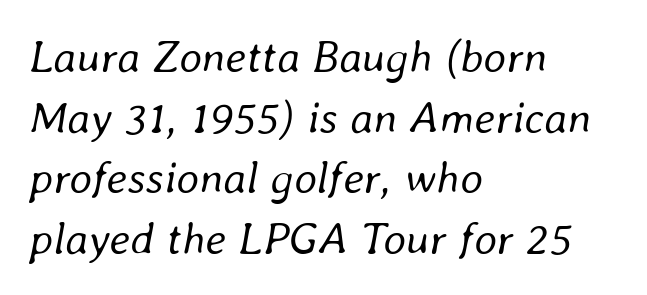
{"italic": "yes", "lean": "right", "slant_degrees": 8, "bold": "no", "weight": "regular", "width": "normal", "stroke_contrast": "low", "x_height": "medium", "monospaced": "no", "underline": "no", "align": "left", "line_spacing": "normal", "line_spacing_ratio": 1.35, "letter_spacing": "normal", "letter_spacing_em": 0.0, "glyph_px": 45}
